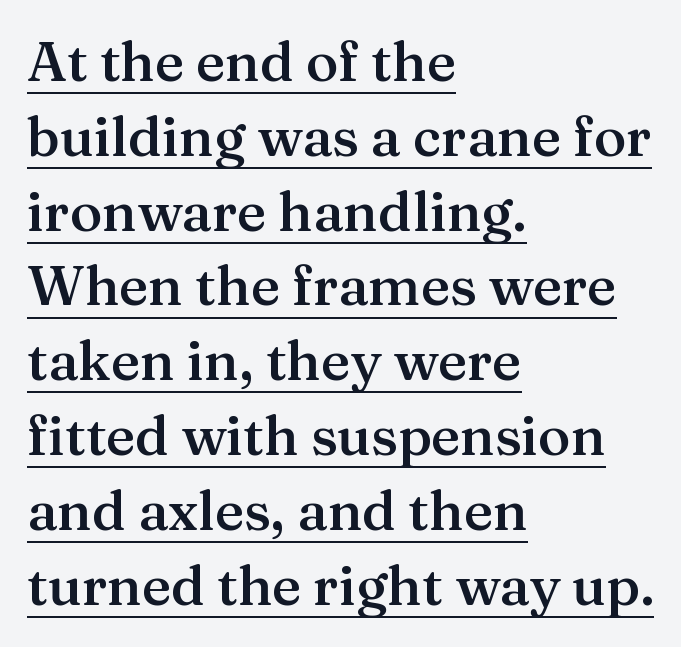
{"serif": "yes", "italic": "no", "bold": "semi", "weight": "semibold", "width": "normal", "stroke_contrast": "medium", "x_height": "medium", "monospaced": "no", "underline": "yes", "align": "left", "line_spacing": "normal", "line_spacing_ratio": 1.36, "letter_spacing": "normal", "letter_spacing_em": 0.0, "glyph_px": 55}
